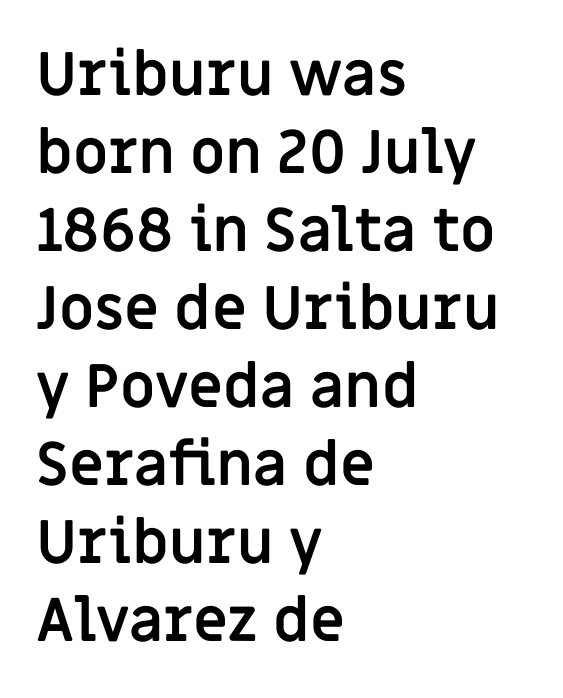
{"serif": "no", "italic": "no", "bold": "yes", "weight": "semibold", "width": "normal", "stroke_contrast": "low", "x_height": "large", "monospaced": "no", "underline": "no", "align": "left", "line_spacing": "normal", "line_spacing_ratio": 1.3, "letter_spacing": "normal", "letter_spacing_em": 0.0, "glyph_px": 60}
